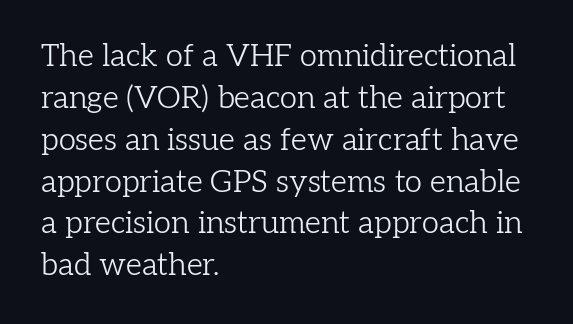
The face used here is proportionally spaced, like ordinary book or web type. Leftover space on each line is placed entirely after the last word. The gap between lines stays unmarked. Posture: upright roman. A quiet, ordinary-to-light weight characterises the typeface.
